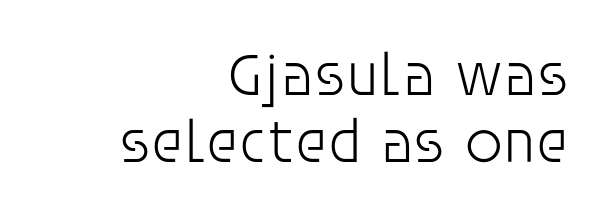
The designer went with a sans here, leaving each stem footless. Posture: straight, roman, zero tilt. Note the varied advance widths — an 'i' is clearly narrower than an 'm'. The text block is weighted toward the right margin, trailing off unevenly leftward. Honestly, there is no underline to notice here at all.
